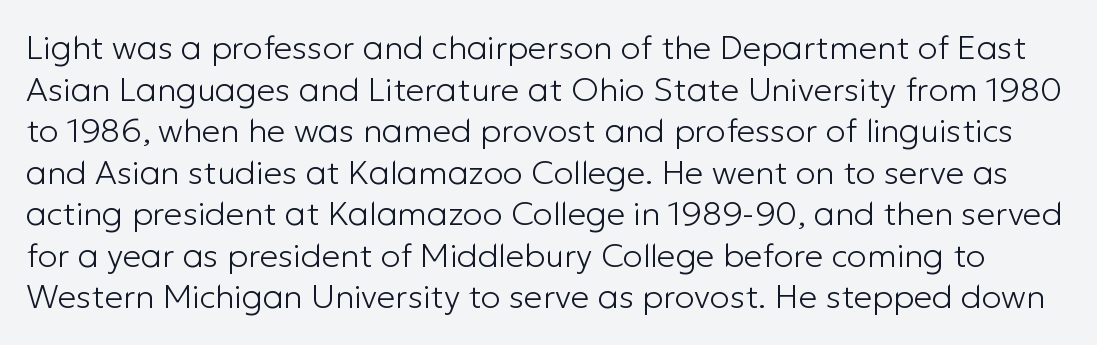
{"serif": "no", "italic": "no", "bold": "no", "weight": "light", "width": "normal", "stroke_contrast": "low", "x_height": "medium", "monospaced": "no", "underline": "no", "line_spacing": "normal", "line_spacing_ratio": 1.26, "letter_spacing": "normal", "letter_spacing_em": 0.0, "glyph_px": 33}
